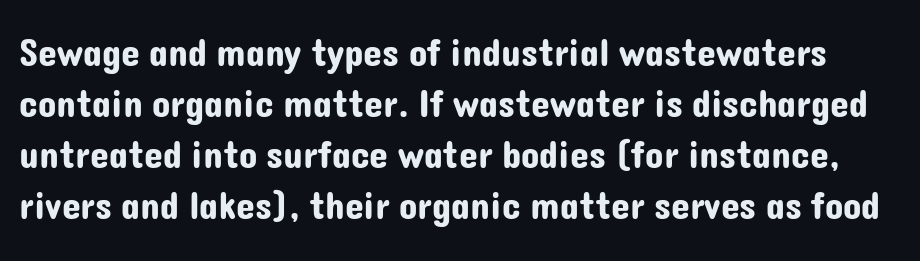
Q: Is the text italic (slanted)? A: No, it is upright.
Q: Is the typeface a serif or a sans-serif typeface? A: Sans-serif.
Q: Is the text underlined? A: No.
Q: Is the spacing between letters normal or unusually wide? A: Normal.
Q: Is the spacing between lines tight, normal or loose? A: Normal.
Q: Width (condensed, normal, or wide)? A: Normal.
Q: Stroke contrast? A: Low.
Q: x-height? A: Medium.
Q: Monospaced? A: No.
